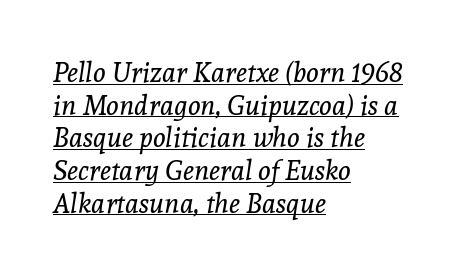
Q: Is the text bold? A: No.
Q: Is the text italic (slanted)? A: Yes, it leans right by about 8 degrees.
Q: Is the text underlined? A: Yes.
Q: How is the paragraph aligned? A: Left-aligned.
Q: Is the spacing between letters normal or unusually wide? A: Normal.
